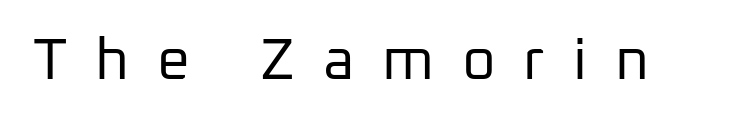
The image shows 58 px regular-weight sans-serif type, upright; set unusually wide letter spacing (+0.48 em), not underlined; low stroke contrast and a medium x-height.
